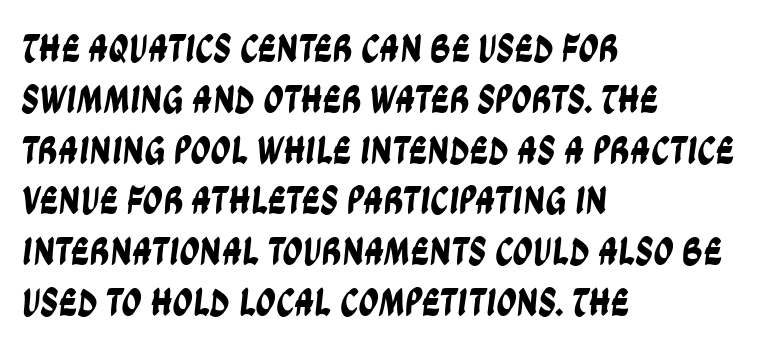
Q: Is the typeface a serif or a sans-serif typeface? A: Sans-serif.
Q: Is the text underlined? A: No.
Q: How is the paragraph aligned? A: Left-aligned.
Q: Is the spacing between letters normal or unusually wide? A: Normal.
Q: Is the spacing between lines tight, normal or loose? A: Normal.
Q: Width (condensed, normal, or wide)? A: Condensed.
Q: Stroke contrast? A: Low.
Q: x-height? A: Large.
Q: Monospaced? A: No.
